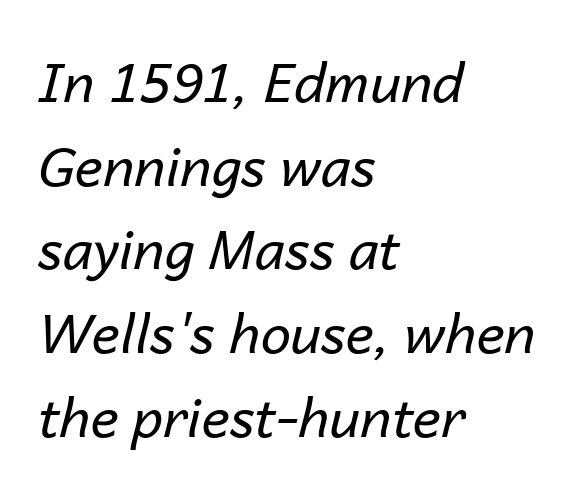
{"italic": "yes", "lean": "right", "slant_degrees": 14, "bold": "no", "weight": "regular", "width": "normal", "stroke_contrast": "low", "x_height": "medium", "monospaced": "no", "underline": "no", "align": "left", "line_spacing": "normal", "line_spacing_ratio": 1.55, "letter_spacing": "normal", "letter_spacing_em": 0.0, "glyph_px": 54}
